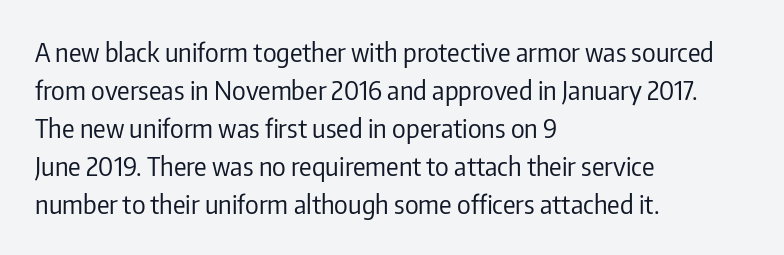
Visually the block forms a straight wall on the left and a jagged coastline on the right. Caption: standard tracking, unaltered. The type sits square on the baseline with zero lean. Weight: not bold — regular or lighter.
